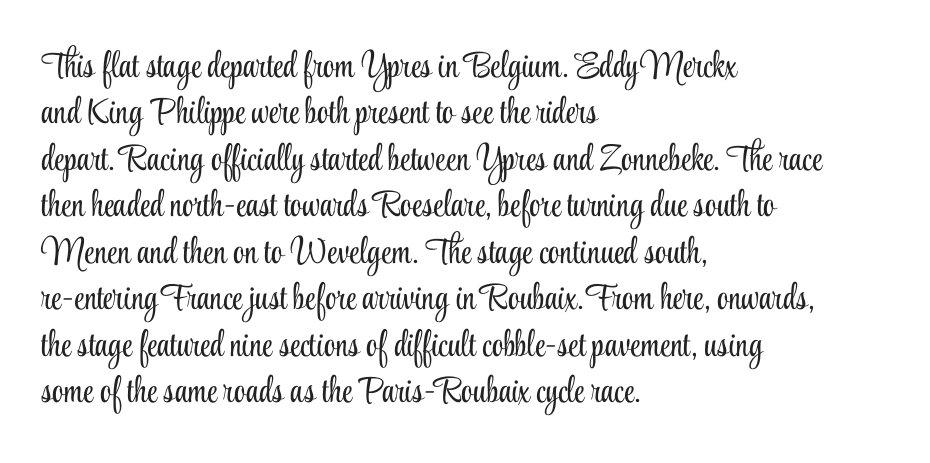
The image shows 36 px light, condensed serif type; set left-aligned, normal line spacing (1.29x), normal letter spacing, not underlined; low stroke contrast and a small x-height.
